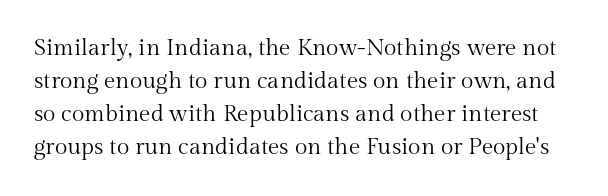
{"italic": "no", "bold": "no", "underline": "no", "line_spacing": "normal", "line_spacing_ratio": 1.44, "letter_spacing": "normal", "letter_spacing_em": 0.0, "glyph_px": 23}
